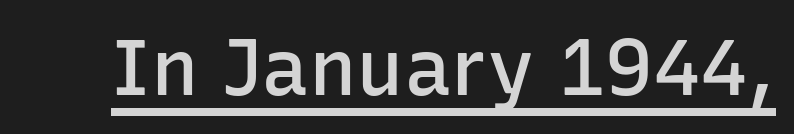
The image shows 79 px semibold sans-serif type, upright; set normal letter spacing, underlined; low stroke contrast and a medium x-height.
